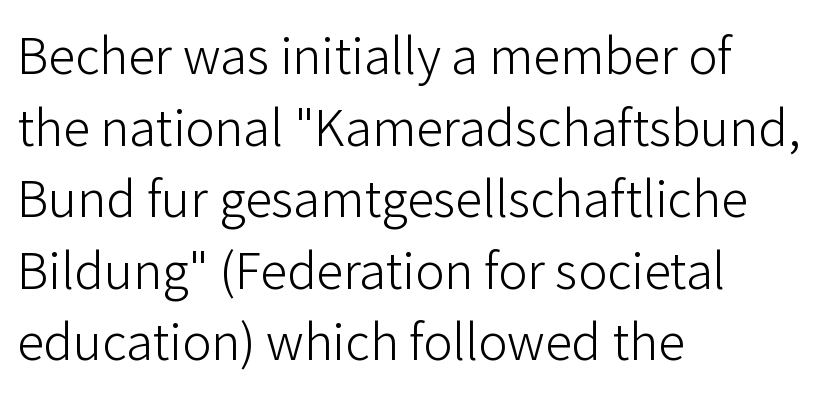
The rendering keeps characters at their native spacing. Any mark beneath the type? The region is blank. Note the varied advance widths — an 'i' is clearly narrower than an 'm'. A classic flush-left, rag-right setting is used for this passage. Unlike a traditional serif, this face leaves its strokes unadorned. No chunkiness to these letters — they're not bold.
